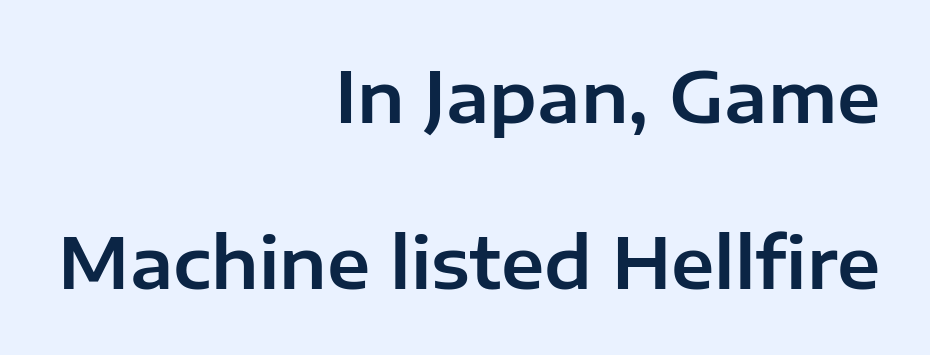
Q: Is the text italic (slanted)? A: No, it is upright.
Q: Is the typeface a serif or a sans-serif typeface? A: Sans-serif.
Q: Is the text underlined? A: No.
Q: How is the paragraph aligned? A: Right-aligned.
Q: Is the spacing between letters normal or unusually wide? A: Normal.
Q: Is the spacing between lines tight, normal or loose? A: Loose.
Q: Width (condensed, normal, or wide)? A: Normal.
Q: Stroke contrast? A: Low.
Q: x-height? A: Medium.
Q: Monospaced? A: No.
